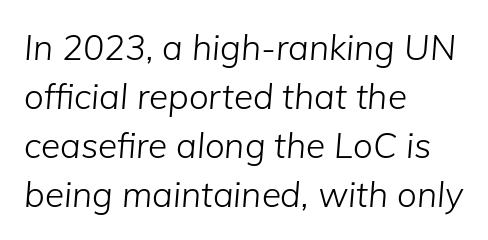
{"italic": "yes", "lean": "right", "slant_degrees": 5, "bold": "no", "weight": "light", "width": "normal", "stroke_contrast": "low", "x_height": "medium", "monospaced": "no", "underline": "no", "align": "left", "line_spacing": "normal", "line_spacing_ratio": 1.4, "letter_spacing": "normal", "letter_spacing_em": 0.0, "glyph_px": 35}
